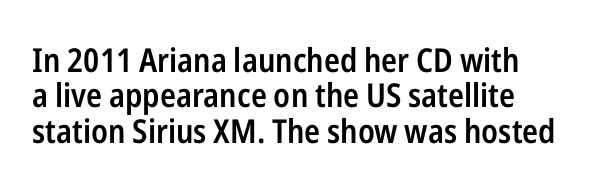
Q: Is the text bold? A: Semi-bold.
Q: Is the text italic (slanted)? A: No, it is upright.
Q: Is the typeface a serif or a sans-serif typeface? A: Sans-serif.
Q: Is the text underlined? A: No.
Q: How is the paragraph aligned? A: Left-aligned.
Q: Is the spacing between letters normal or unusually wide? A: Normal.
Q: Is the spacing between lines tight, normal or loose? A: Tight.
Q: Width (condensed, normal, or wide)? A: Condensed.
Q: Stroke contrast? A: Low.
Q: x-height? A: Medium.
Q: Monospaced? A: No.
